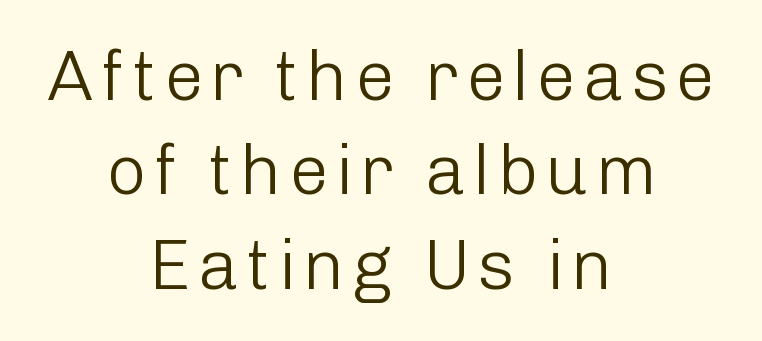
The image shows 70 px light sans-serif type, upright; set centered, normal line spacing (1.35x), not underlined; low stroke contrast and a medium x-height.
